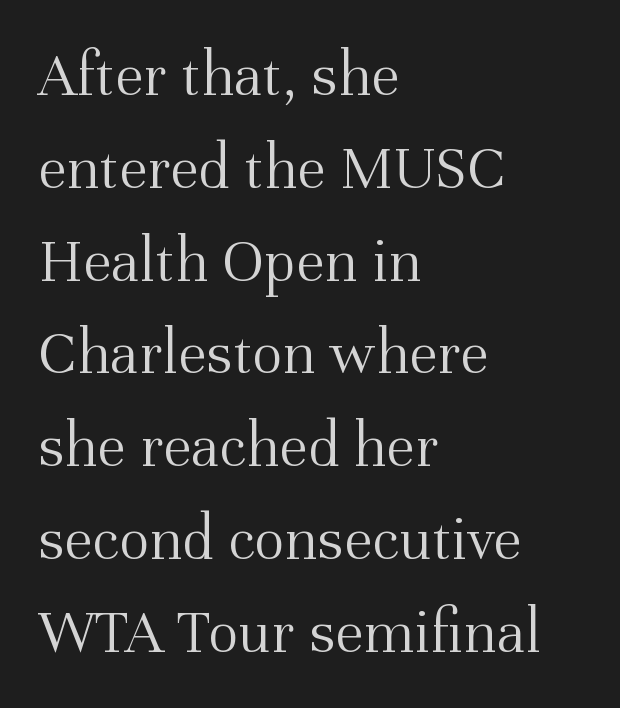
Are there feet on the stems? There are — it's a serif. The text block is weighted toward the left margin, trailing off unevenly rightward. No italicization has been applied; the sample stays upright. Here the designer chose a conventional face with non-uniform glyph widths. The typeface has the unassuming heft of standard copy or less.
